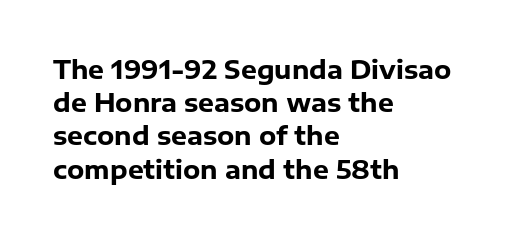
The image shows 25 px bold type, upright; set left-aligned, normal line spacing (1.33x), normal letter spacing, not underlined.
